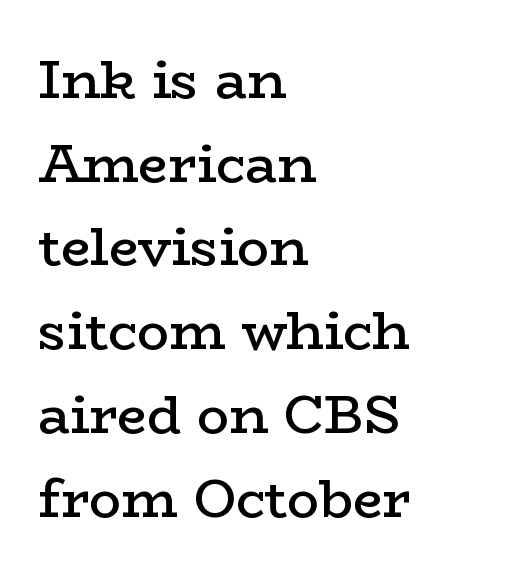
Default kerning and tracking; the words read as compact shapes. Rendered with straight, roman letterforms. Strokes here are thickened, but only to semibold level. The lines sit at an ordinary, default distance from one another. The paragraph shown leans on its left margin. Character widths vary here, with narrow letters taking less room than wide ones.
